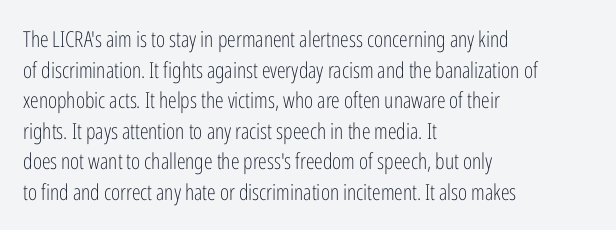
Here the glyphs are tracked normally, forming tight word shapes. This sample keeps an unexceptional amount of space between lines. Every character sits straight up, as roman type does. Each stroke keeps to a modest, everyday thickness or less. This rendering uses left alignment, leaving the right contour irregular. Descenders are the only things crossing below the line.
